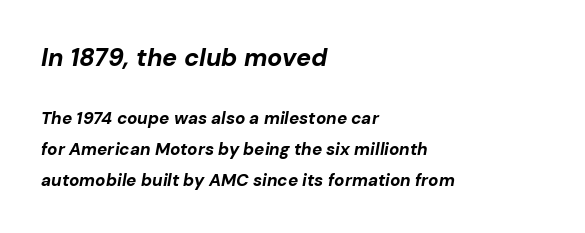
{"italic": "yes", "lean": "right", "slant_degrees": 10, "bold": "yes", "underline": "no", "align": "left", "line_spacing_ratio": 1.83, "letter_spacing": "normal", "letter_spacing_em": 0.0, "larger_block": "first", "size_ratio": 1.47, "glyph_px": 25}
